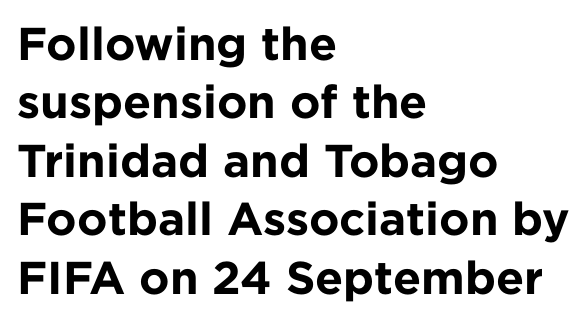
Think of a printed novel: that variable character pitch is what you see here. It's the straight-up-and-down kind of type. The designer left line spacing at the default. Left-aligned paragraph, ragged on the right. The letters are bold, with thick, heavy strokes. The font family rendered here belongs to the sans-serif group.
